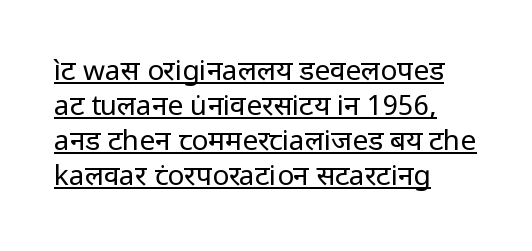
The specimen reads as upright at a glance. Check the space under the baseline: a stroke is drawn there. Successive baselines arrive at the customary interval. Varying glyph widths throughout — classic text-font behaviour. Typeset ragged right — the left edge is the straight one.
